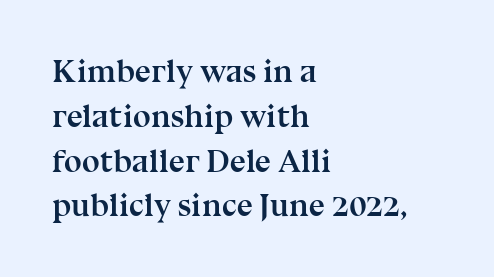
Its strokes are broad and dark, the hallmark of bold type. A typesetter would call this proportional, since set widths differ per character. Old-style or modern, the face here clearly has serifs. All the whitespace from short lines collects on the right.
